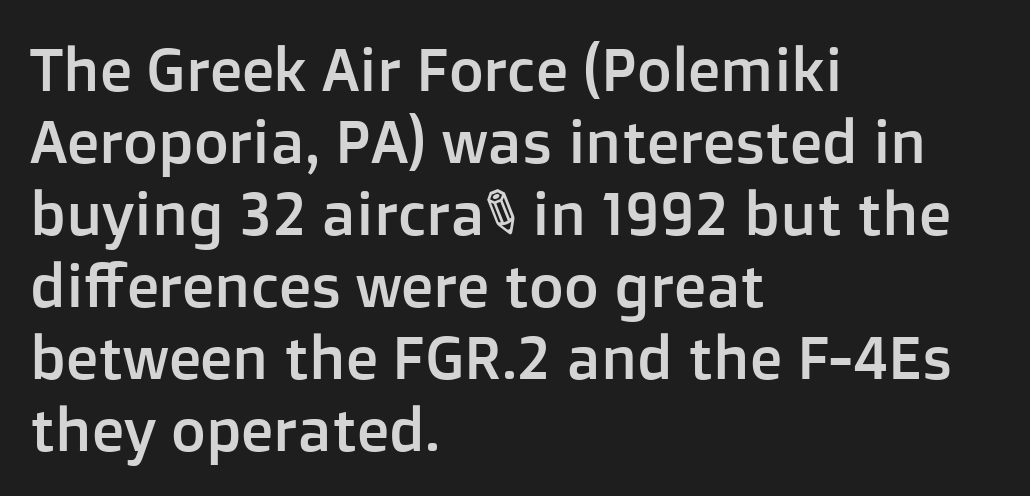
The image shows 60 px sans-serif type, upright; set left-aligned, line spacing 1.2x, normal letter spacing, not underlined; low stroke contrast and a medium x-height.
